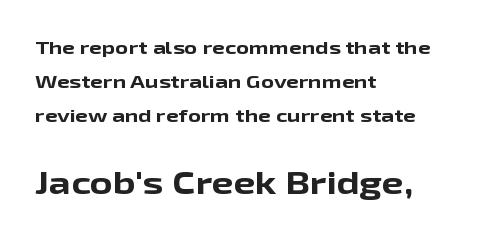
Q: Is the text bold? A: Yes.
Q: Is the text italic (slanted)? A: No, it is upright.
Q: Is the typeface a serif or a sans-serif typeface? A: Sans-serif.
Q: Is the text underlined? A: No.
Q: How is the paragraph aligned? A: Left-aligned.
Q: Is the spacing between letters normal or unusually wide? A: Normal.
Q: Which block of text is set in a larger size, the first (top) or the second (bottom)? A: The second (bottom) one.
Q: Width (condensed, normal, or wide)? A: Wide.
Q: Stroke contrast? A: Low.
Q: x-height? A: Medium.
Q: Monospaced? A: No.
